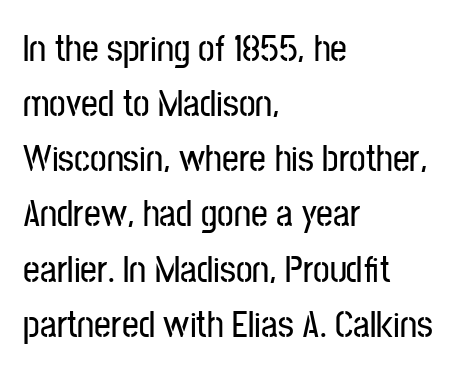
The image shows 37 px condensed sans-serif type, upright; set left-aligned, normal line spacing (1.49x), normal letter spacing, not underlined; low stroke contrast and a medium x-height.
